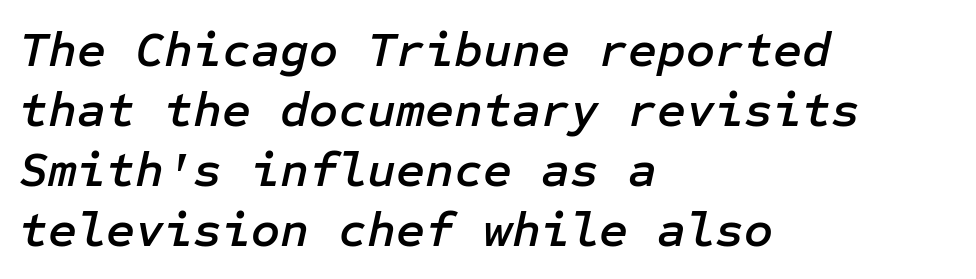
The image shows 50 px text type, italic (leaning right); set left-aligned, line spacing 1.2x, normal letter spacing, not underlined; low stroke contrast and a medium x-height.
